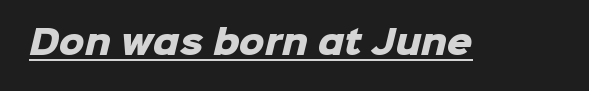
{"serif": "no", "bold": "yes", "weight": "heavy", "width": "normal", "stroke_contrast": "low", "x_height": "medium", "monospaced": "no", "underline": "yes", "letter_spacing": "normal", "letter_spacing_em": 0.0, "glyph_px": 32}
